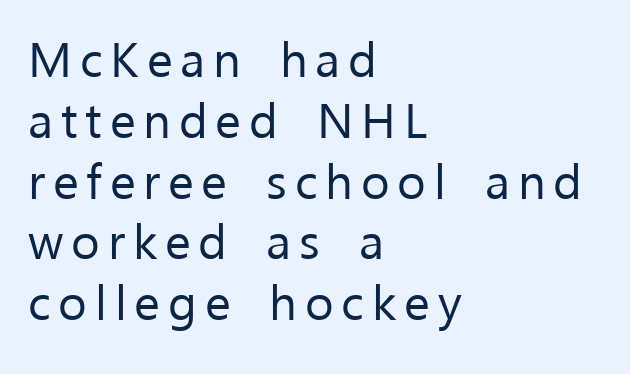
The image shows 49 px regular-weight sans-serif type, upright; set left-aligned, line spacing 1.24x, not underlined; low stroke contrast and a medium x-height.
